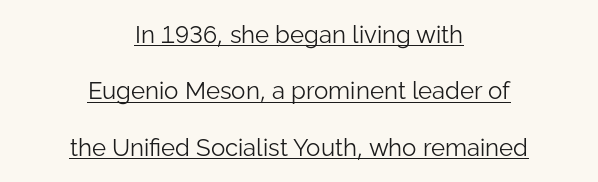
The image shows 24 px text type, upright; set centered, loose line spacing (2.35x), normal letter spacing, underlined.
